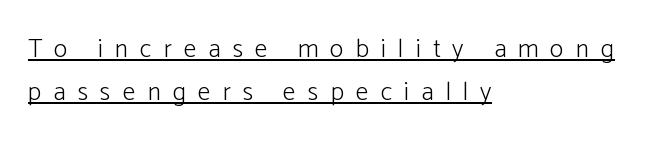
The image shows 26 px text type, upright; set left-aligned, normal line spacing (1.66x), unusually wide letter spacing (+0.46 em), underlined.
